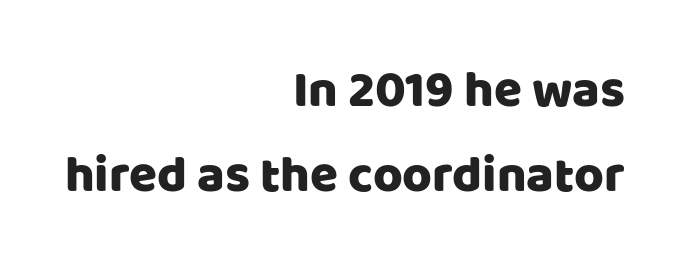
The image shows 51 px sans-serif type, upright; set right-aligned, normal line spacing (1.67x), normal letter spacing, not underlined; low stroke contrast and a large x-height.
